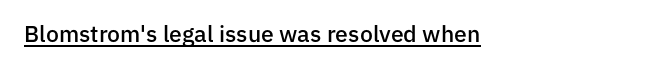
A typesetter would call this zero additional tracking. The rendered words wear a rule along their underside. Every character sits straight up, as roman type does. Typesetter's note: demi weight, one step under bold.
